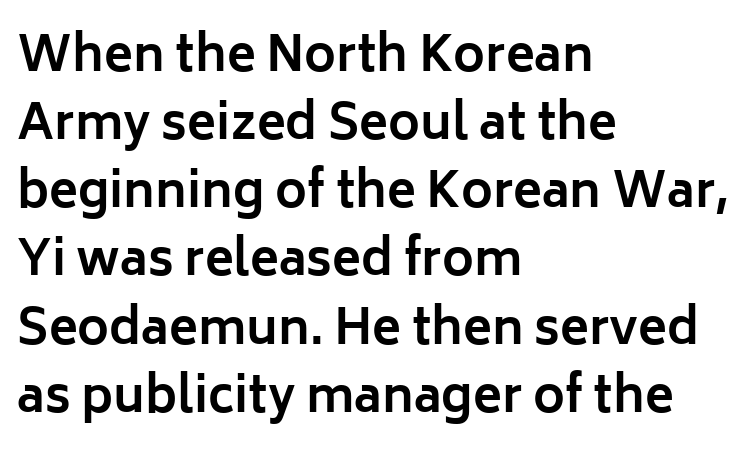
Q: Is the text bold? A: Yes.
Q: Is the text italic (slanted)? A: No, it is upright.
Q: Is the typeface a serif or a sans-serif typeface? A: Sans-serif.
Q: Is the text underlined? A: No.
Q: How is the paragraph aligned? A: Left-aligned.
Q: Is the spacing between letters normal or unusually wide? A: Normal.
Q: Is the spacing between lines tight, normal or loose? A: Normal.
Q: Width (condensed, normal, or wide)? A: Normal.
Q: Stroke contrast? A: Low.
Q: x-height? A: Medium.
Q: Monospaced? A: No.
